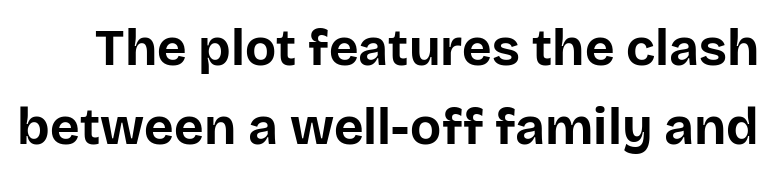
This rendering leaves character spacing at its baseline value. These lines sit exactly where default settings would place them. Nothing sits at the stroke ends, so this counts as sans-serif. The glyphs are unaccompanied by any horizontal stroke below them. Plenty of ink on the page — the face is bold. A typesetter would mark this as roman, not italic.
